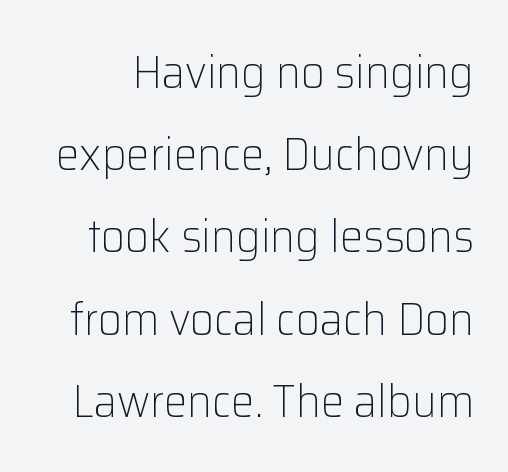
Q: Is the text bold? A: No.
Q: Is the text italic (slanted)? A: No, it is upright.
Q: Is the typeface a serif or a sans-serif typeface? A: Sans-serif.
Q: Is the text underlined? A: No.
Q: Is the spacing between letters normal or unusually wide? A: Normal.
Q: Width (condensed, normal, or wide)? A: Normal.
Q: Stroke contrast? A: Low.
Q: x-height? A: Medium.
Q: Monospaced? A: No.
